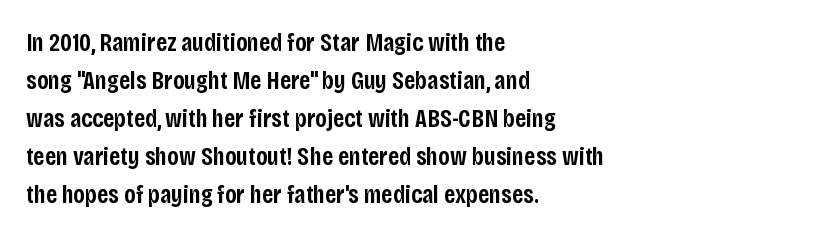
One glance says typical: line gaps are just what's usual. All the whitespace from short lines collects on the right. Stems and bowls a touch heavier than normal — semibold. Only glyphs here, with clear space below each row. Letter spacing: default.
